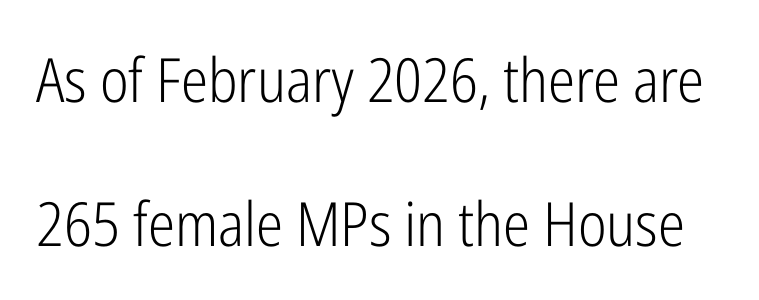
{"serif": "no", "italic": "no", "bold": "no", "weight": "light", "width": "condensed", "stroke_contrast": "low", "x_height": "medium", "monospaced": "no", "underline": "no", "line_spacing": "loose", "line_spacing_ratio": 2.36, "letter_spacing": "normal", "letter_spacing_em": 0.0, "glyph_px": 61}
